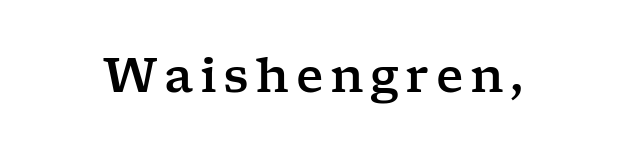
These lines were composed using upright roman letters. Letters rest on an invisible, unmarked baseline. The rendering shows small feet on the letterforms — a serif design. Spacing verdict: proportional, widths tailored to each character.
